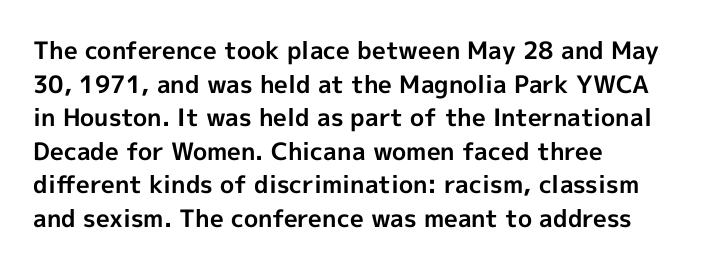
The image shows 24 px bold type, upright; set left-aligned, normal line spacing (1.4x), normal letter spacing, not underlined.
